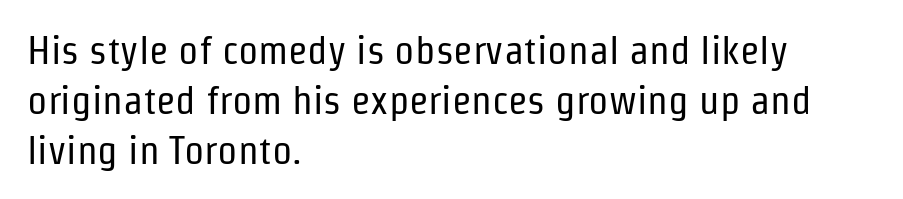
{"serif": "no", "italic": "no", "bold": "no", "weight": "regular", "width": "condensed", "stroke_contrast": "low", "x_height": "medium", "monospaced": "no", "underline": "no", "align": "left", "line_spacing": "normal", "line_spacing_ratio": 1.25, "letter_spacing": "normal", "letter_spacing_em": 0.0, "glyph_px": 40}
